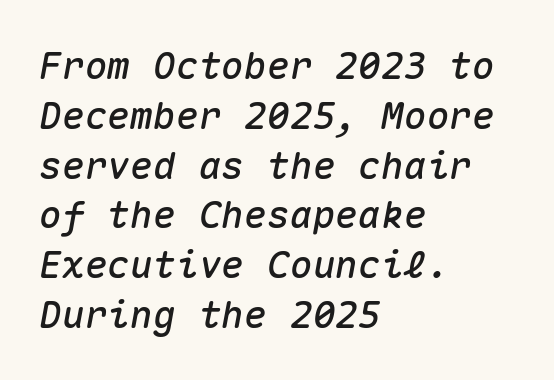
{"italic": "yes", "lean": "right", "slant_degrees": 10, "width": "normal", "stroke_contrast": "medium", "x_height": "medium", "monospaced": "yes", "underline": "no", "align": "left", "line_spacing": "normal", "line_spacing_ratio": 1.31, "letter_spacing": "normal", "letter_spacing_em": 0.0, "glyph_px": 38}
